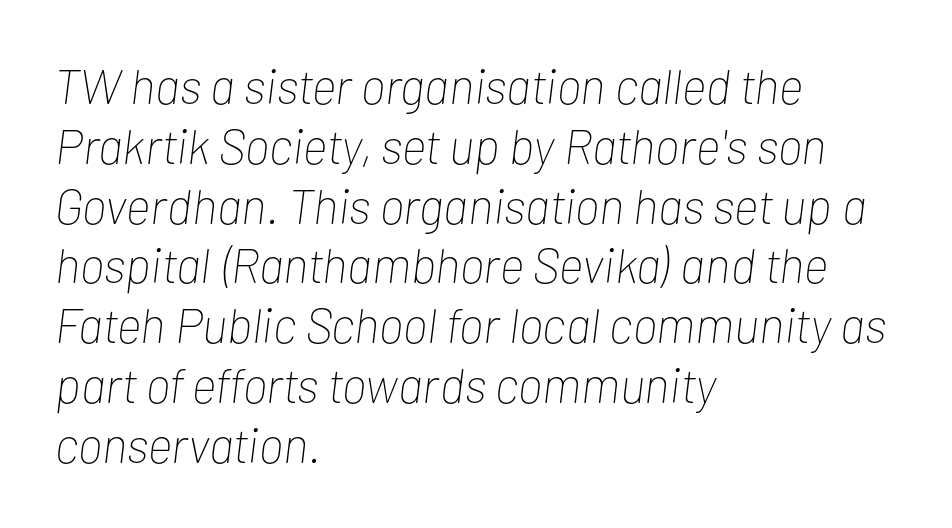
{"italic": "yes", "lean": "right", "slant_degrees": 7, "bold": "no", "weight": "thin", "width": "condensed", "stroke_contrast": "low", "x_height": "medium", "monospaced": "no", "underline": "no", "align": "left", "line_spacing_ratio": 1.22, "letter_spacing": "normal", "letter_spacing_em": 0.0, "glyph_px": 49}
